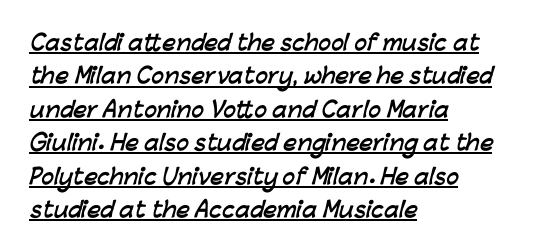
The image shows 21 px bold type; set left-aligned, normal line spacing (1.59x), normal letter spacing, underlined.
